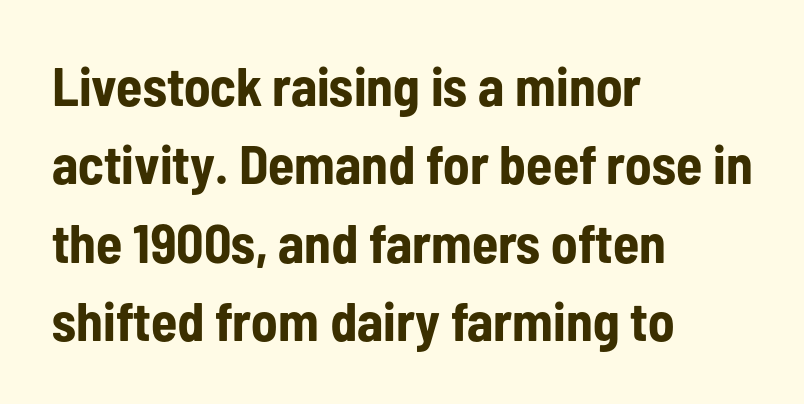
Q: Is the text bold? A: Yes.
Q: Is the text italic (slanted)? A: No, it is upright.
Q: Is the typeface a serif or a sans-serif typeface? A: Sans-serif.
Q: Is the text underlined? A: No.
Q: How is the paragraph aligned? A: Left-aligned.
Q: Is the spacing between letters normal or unusually wide? A: Normal.
Q: Is the spacing between lines tight, normal or loose? A: Normal.
Q: Width (condensed, normal, or wide)? A: Condensed.
Q: Stroke contrast? A: Low.
Q: x-height? A: Medium.
Q: Monospaced? A: No.
